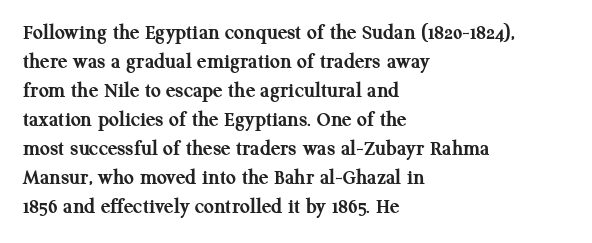
{"italic": "no", "bold": "yes", "underline": "no", "align": "left", "line_spacing": "normal", "line_spacing_ratio": 1.32, "letter_spacing": "normal", "letter_spacing_em": 0.0, "glyph_px": 22}
